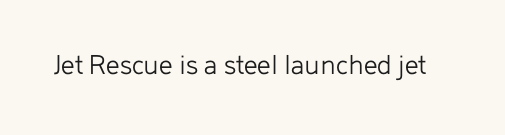
Q: Is the text bold? A: No.
Q: Is the text italic (slanted)? A: No, it is upright.
Q: Is the typeface a serif or a sans-serif typeface? A: Sans-serif.
Q: Is the text underlined? A: No.
Q: Is the spacing between letters normal or unusually wide? A: Normal.
Q: Width (condensed, normal, or wide)? A: Normal.
Q: Stroke contrast? A: Low.
Q: x-height? A: Medium.
Q: Monospaced? A: No.
